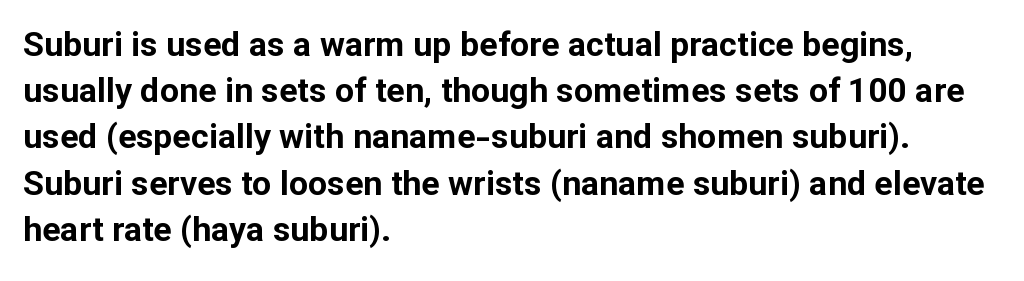
The image shows 34 px bold sans-serif type, upright; set left-aligned, normal line spacing (1.36x), normal letter spacing, not underlined; low stroke contrast and a medium x-height.
